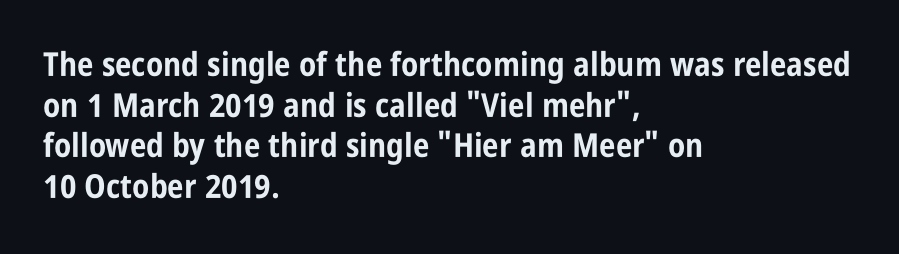
Tracking here is standard; glyphs follow each other at the usual distance. Check where the strokes stop: nothing finishes them off — pure sans. Here the designer chose a conventional face with non-uniform glyph widths. The font's upright variant was chosen for this text. Line beginnings align vertically; line endings do not.
